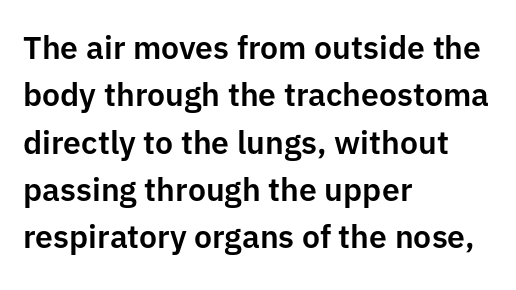
Q: Is the text italic (slanted)? A: No, it is upright.
Q: Is the typeface a serif or a sans-serif typeface? A: Sans-serif.
Q: Is the text underlined? A: No.
Q: How is the paragraph aligned? A: Left-aligned.
Q: Is the spacing between letters normal or unusually wide? A: Normal.
Q: Is the spacing between lines tight, normal or loose? A: Normal.
Q: Width (condensed, normal, or wide)? A: Normal.
Q: Stroke contrast? A: Low.
Q: x-height? A: Medium.
Q: Monospaced? A: No.
